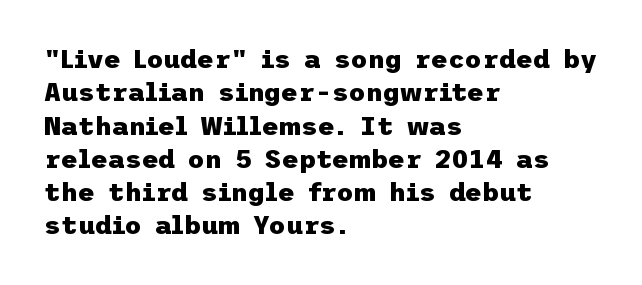
In terms of posture, this sample is upright. Look at the stroke-to-counter ratio: heavy, a bold. Notice how descenders clear the ascenders below comfortably — that's standard leading. The zone under the glyphs is completely vacant. The rendering keeps characters at their native spacing.
